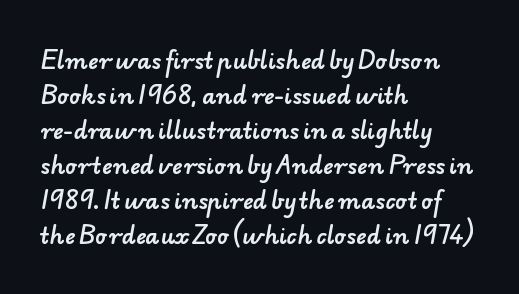
{"underline": "no", "align": "left", "line_spacing": "normal", "line_spacing_ratio": 1.59, "letter_spacing": "normal", "letter_spacing_em": 0.0, "glyph_px": 22}
